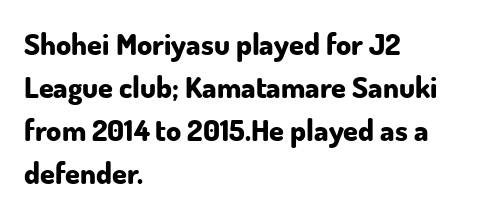
{"serif": "no", "italic": "no", "bold": "yes", "weight": "bold", "width": "normal", "stroke_contrast": "low", "x_height": "small", "monospaced": "no", "underline": "no", "align": "left", "line_spacing": "normal", "line_spacing_ratio": 1.43, "letter_spacing": "normal", "letter_spacing_em": 0.0, "glyph_px": 30}
